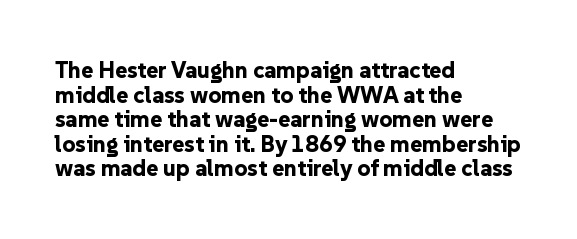
{"italic": "no", "bold": "yes", "underline": "no", "align": "left", "line_spacing": "tight", "line_spacing_ratio": 1.07, "letter_spacing": "normal", "letter_spacing_em": 0.0, "glyph_px": 23}
